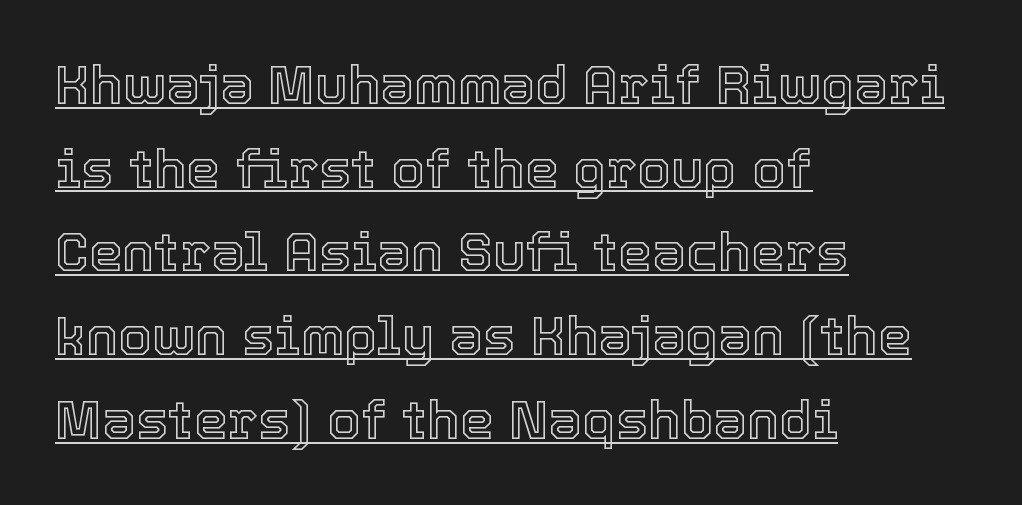
Proportional: the letters do not fall into vertical columns. Vertically, the passage feels balanced, rows spaced as you'd expect. Reading down the block, your eye returns to a fixed left position each line. This is underlined copy, the kind a proofreader might mark for attention. A roman cut, with each character standing at attention. Observe the ordinary spacing: letters are neighbours, not strangers.
